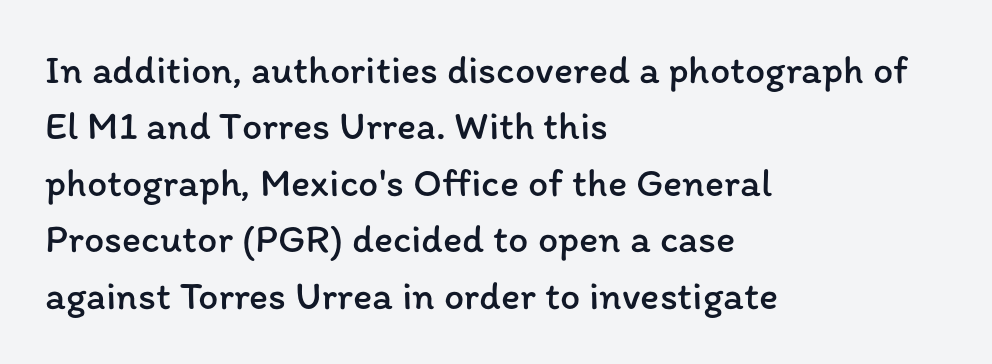
Q: Is the text bold? A: No.
Q: Is the text italic (slanted)? A: No, it is upright.
Q: Is the text underlined? A: No.
Q: How is the paragraph aligned? A: Left-aligned.
Q: Is the spacing between letters normal or unusually wide? A: Normal.
Q: Is the spacing between lines tight, normal or loose? A: Normal.
Q: Width (condensed, normal, or wide)? A: Normal.
Q: Stroke contrast? A: Low.
Q: x-height? A: Medium.
Q: Monospaced? A: No.
